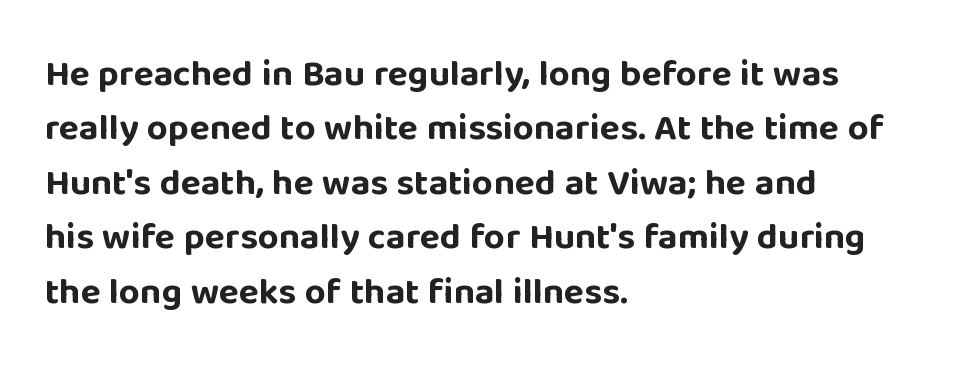
The image shows 37 px bold sans-serif type, upright; set left-aligned, normal line spacing (1.47x), normal letter spacing, not underlined; low stroke contrast and a large x-height.
